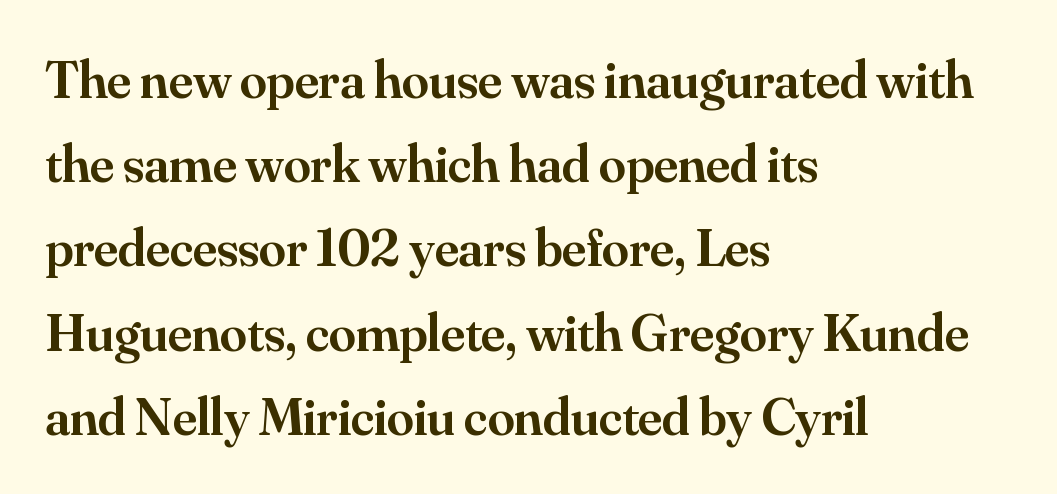
{"serif": "yes", "italic": "no", "bold": "semi", "weight": "semibold", "width": "normal", "stroke_contrast": "medium", "x_height": "small", "monospaced": "no", "underline": "no", "align": "left", "line_spacing": "normal", "line_spacing_ratio": 1.56, "letter_spacing": "normal", "letter_spacing_em": 0.0, "glyph_px": 54}
